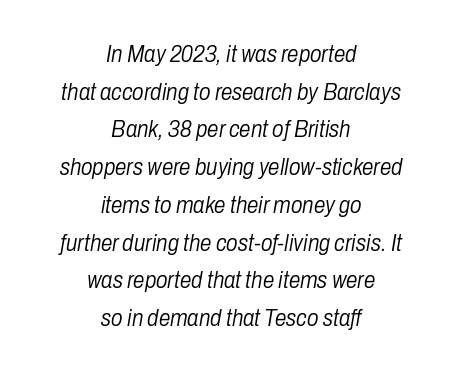
Q: Is the text bold? A: No.
Q: Is the text italic (slanted)? A: Yes, it leans right by about 10 degrees.
Q: Is the text underlined? A: No.
Q: How is the paragraph aligned? A: Centered.
Q: Is the spacing between letters normal or unusually wide? A: Normal.
Q: Is the spacing between lines tight, normal or loose? A: Normal.
